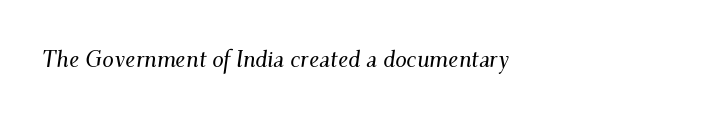
The image shows 23 px text type, italic (leaning right); set left-aligned, normal letter spacing, not underlined.
